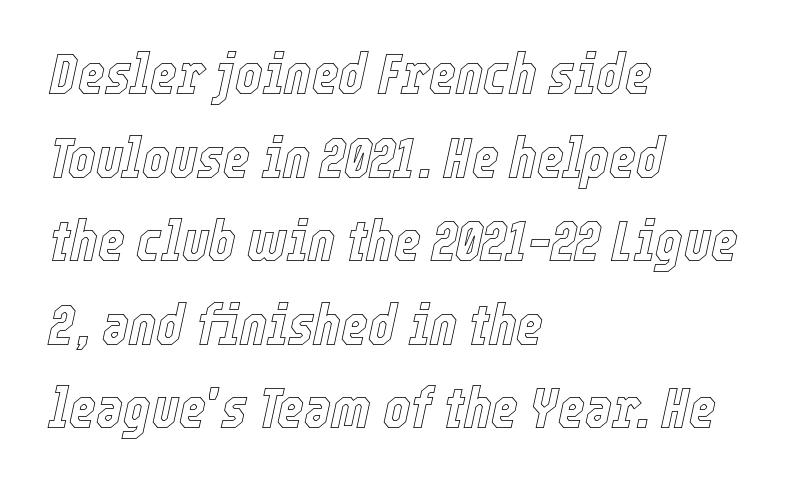
Q: Is the text italic (slanted)? A: Yes, it leans right by about 12 degrees.
Q: Is the text underlined? A: No.
Q: How is the paragraph aligned? A: Left-aligned.
Q: Is the spacing between letters normal or unusually wide? A: Normal.
Q: Is the spacing between lines tight, normal or loose? A: Normal.
Q: Width (condensed, normal, or wide)? A: Condensed.
Q: x-height? A: Medium.
Q: Monospaced? A: No.
